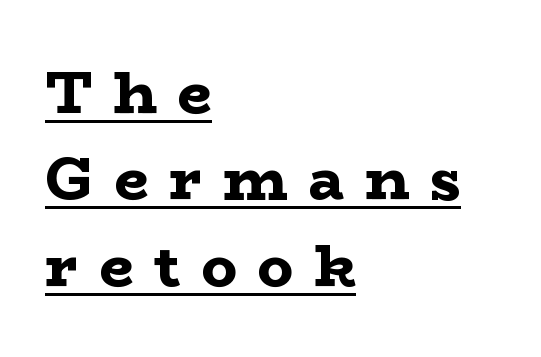
Typographically, this falls in the serif category. The rendering uses natural spacing where letterforms have individual widths. Words appear elongated and porous because spacing is wide. Students, observe: this is what conventionally led text looks like. Decoration check: the copy is underlined.
